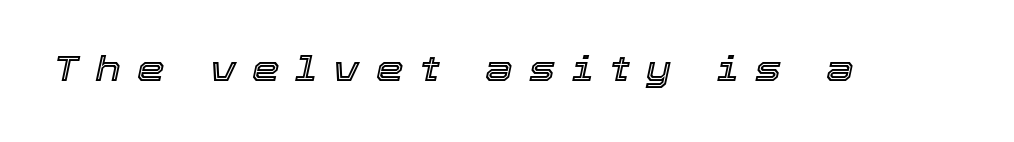
{"italic": "yes", "lean": "right", "slant_degrees": 12, "width": "normal", "x_height": "medium", "monospaced": "no", "underline": "no", "letter_spacing": "wide", "letter_spacing_em": 0.47, "glyph_px": 35}
